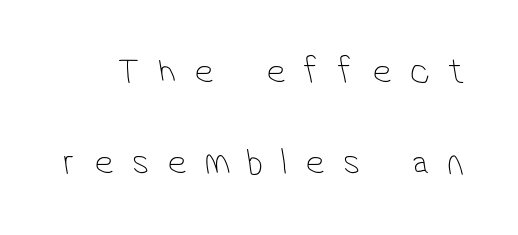
The image shows 37 px thin, condensed sans-serif type; set loose line spacing (2.45x), unusually wide letter spacing (+0.49 em), not underlined; low stroke contrast and a medium x-height.
